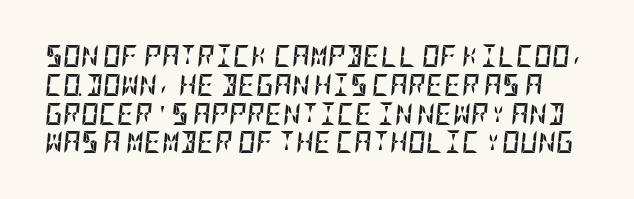
The image shows 22 px bold type, italic (leaning right); set normal line spacing (1.31x), normal letter spacing, not underlined.
